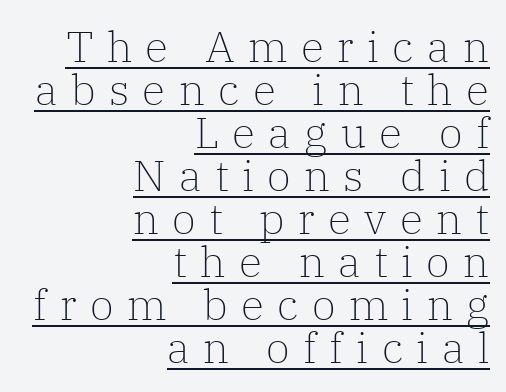
Q: Is the text bold? A: No.
Q: Is the text italic (slanted)? A: No, it is upright.
Q: Is the typeface a serif or a sans-serif typeface? A: Serif.
Q: Is the text underlined? A: Yes.
Q: How is the paragraph aligned? A: Right-aligned.
Q: Is the spacing between letters normal or unusually wide? A: Unusually wide.
Q: Is the spacing between lines tight, normal or loose? A: Tight.
Q: Width (condensed, normal, or wide)? A: Normal.
Q: Stroke contrast? A: Low.
Q: x-height? A: Medium.
Q: Monospaced? A: No.
